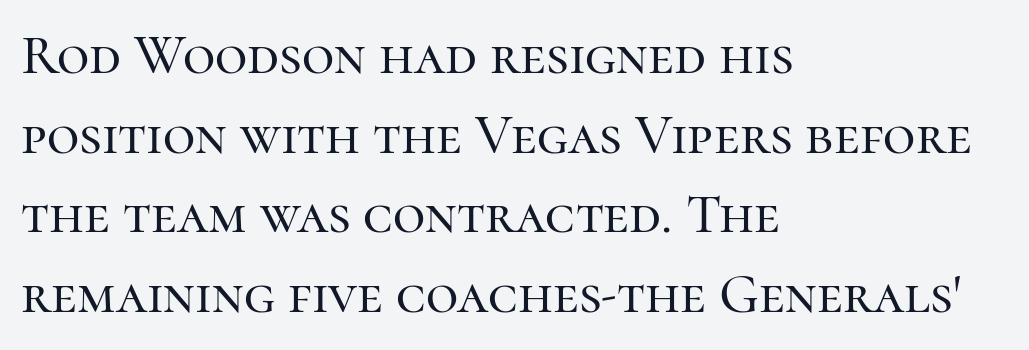
{"serif": "yes", "italic": "no", "width": "normal", "stroke_contrast": "high", "x_height": "medium", "monospaced": "no", "underline": "no", "align": "left", "line_spacing": "normal", "line_spacing_ratio": 1.42, "letter_spacing": "normal", "letter_spacing_em": 0.0, "glyph_px": 56}
